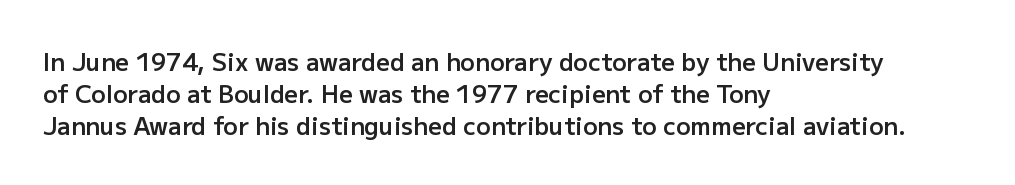
The foot of each line stays bare and open. Weight check: semibold — heavier than regular, not quite bold. Summary of vertical rhythm: regular, with standard interline spacing. Alignment: flush left.
